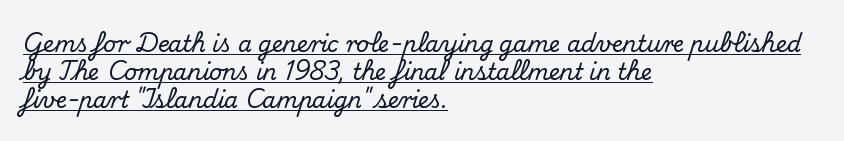
Line starts are locked; line ends wander. This block has exactly the height ordinary leading produces. This is underlined copy, the kind a proofreader might mark for attention. Nobody touched the tracking dial on this one.
